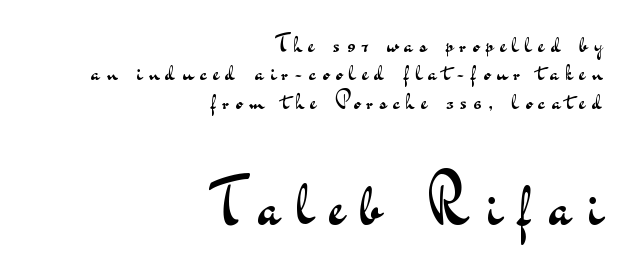
The passage shown is not bold in any degree. Varying glyph widths throughout — classic text-font behaviour. If you drew a ruler down the right edge, every line would touch it. Does the bottom block carry the larger type? Yes, it does. Descender tails drop into unmarked territory.
